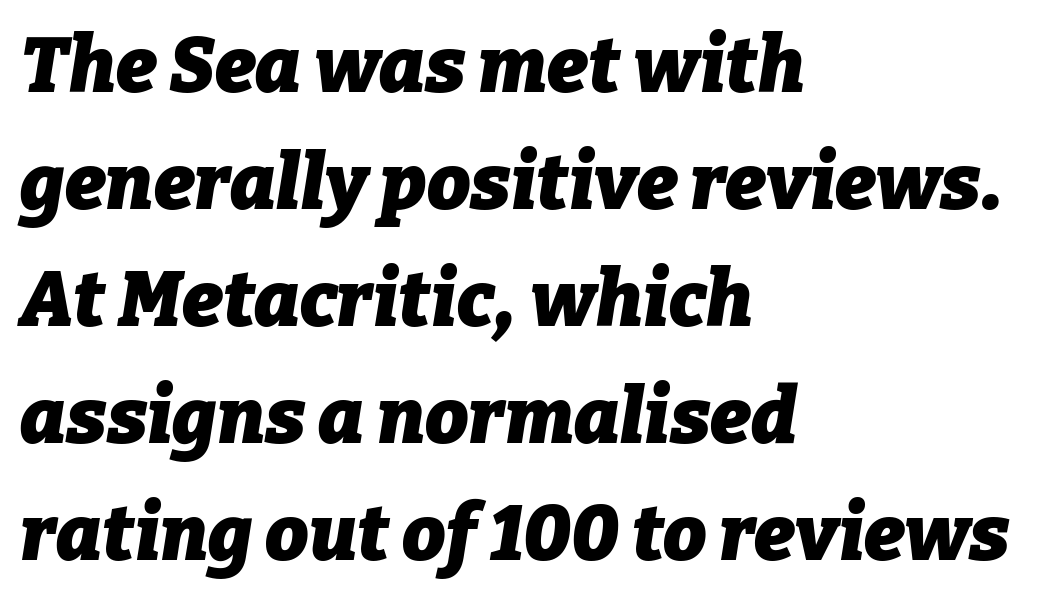
{"italic": "yes", "lean": "right", "slant_degrees": 9, "bold": "yes", "weight": "heavy", "width": "normal", "stroke_contrast": "low", "x_height": "medium", "monospaced": "no", "underline": "no", "align": "left", "line_spacing": "normal", "line_spacing_ratio": 1.52, "letter_spacing": "normal", "letter_spacing_em": 0.0, "glyph_px": 77}
